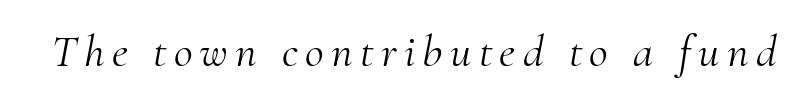
Font category for this specimen: serif. Character widths vary here, with narrow letters taking less room than wide ones. Nothing heavy about these letters — not bold at all. Any mark beneath the type? The region is blank. It's the slanting kind of type.
